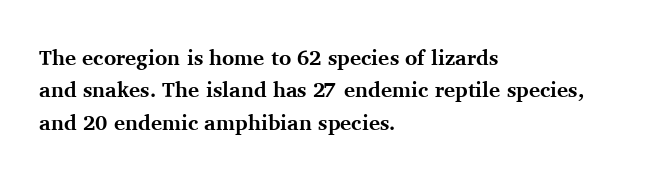
Unlike italic type, these characters show no tilt at all. Line starts are locked; line ends wander. Characters follow at the spacing the type designer built in. On the weight axis this lands at bold, roughly 700. The passage shown is not underscored anywhere.
